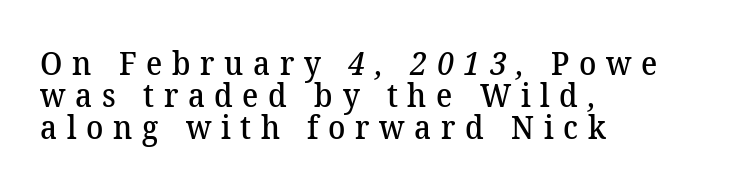
The image shows 32 px semibold serif type; set left-aligned, tight line spacing (1.0x), unusually wide letter spacing (+0.3 em), not underlined; medium stroke contrast and a medium x-height.
